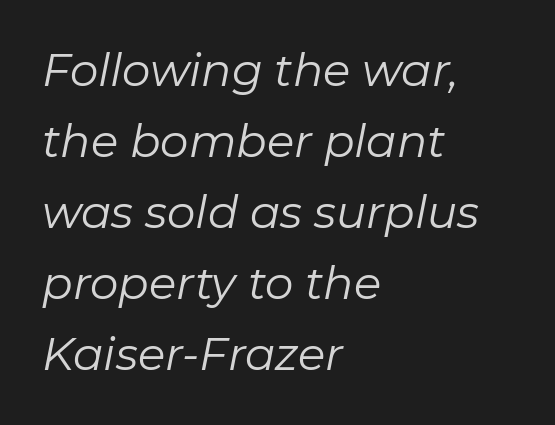
Q: Is the text bold? A: No.
Q: Is the text italic (slanted)? A: Yes, it leans right by about 11 degrees.
Q: Is the text underlined? A: No.
Q: How is the paragraph aligned? A: Left-aligned.
Q: Is the spacing between letters normal or unusually wide? A: Normal.
Q: Is the spacing between lines tight, normal or loose? A: Normal.
Q: Width (condensed, normal, or wide)? A: Normal.
Q: Stroke contrast? A: Low.
Q: x-height? A: Medium.
Q: Monospaced? A: No.
